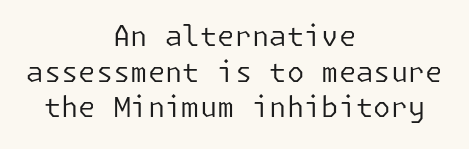
The text was rendered using a sans face with plain stroke endings. A clean baseline with only descenders dipping below it. Spacing between characters is what you'd get straight out of the box. Centered paragraph, ragged on both sides. In terms of leading, this rendering sits right in the middle. Stems here are at most as thick as an everyday book face.
